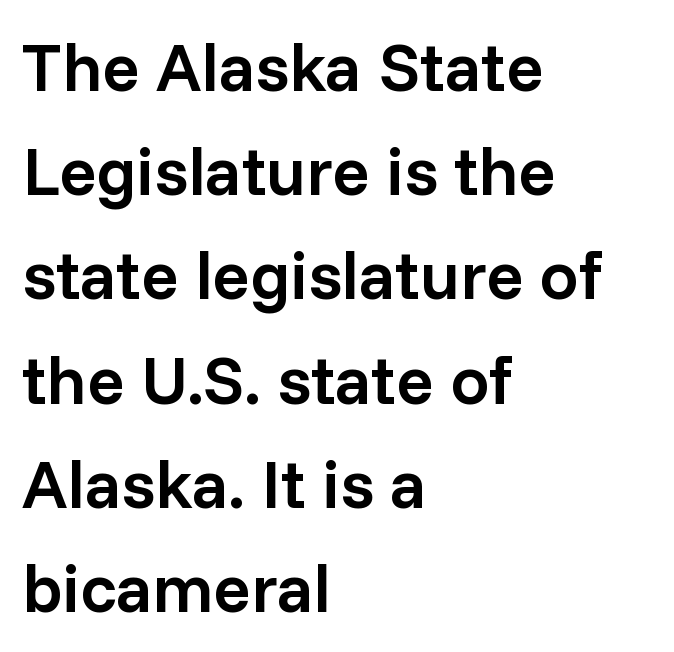
The image shows 69 px semibold sans-serif type, upright; set left-aligned, normal line spacing (1.51x), normal letter spacing, not underlined; low stroke contrast and a medium x-height.
